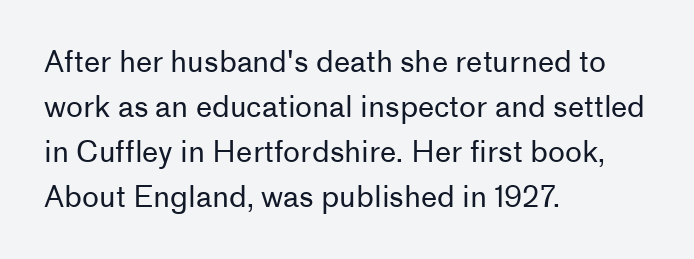
The image shows 29 px regular-weight sans-serif type, upright; set left-aligned, normal line spacing (1.55x), normal letter spacing, not underlined; low stroke contrast and a medium x-height.
